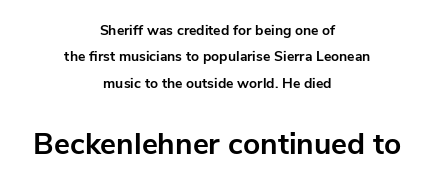
{"serif": "no", "italic": "no", "bold": "yes", "weight": "bold", "width": "normal", "stroke_contrast": "low", "x_height": "medium", "monospaced": "no", "underline": "no", "align": "center", "line_spacing_ratio": 1.89, "letter_spacing": "normal", "letter_spacing_em": 0.0, "larger_block": "second", "size_ratio": 2.14, "glyph_px": 30}
